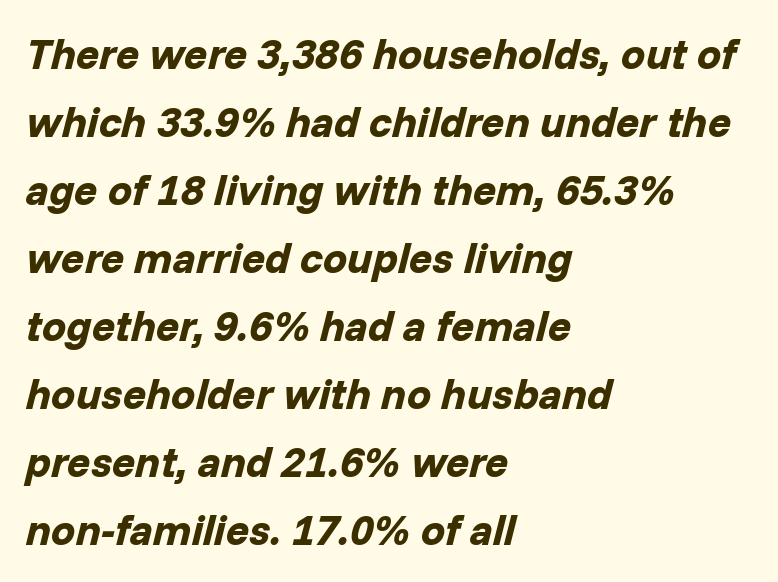
The image shows 43 px bold type, italic (leaning right); set left-aligned, normal line spacing (1.58x), normal letter spacing, not underlined; low stroke contrast and a medium x-height.
